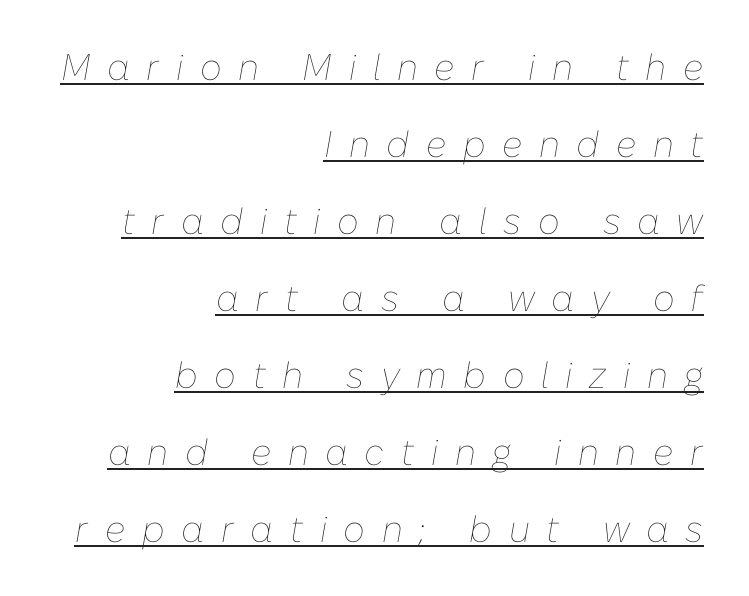
The image shows 37 px thin type, italic (leaning right); set right-aligned, loose line spacing (2.08x), unusually wide letter spacing (+0.45 em), underlined; low stroke contrast and a medium x-height.
